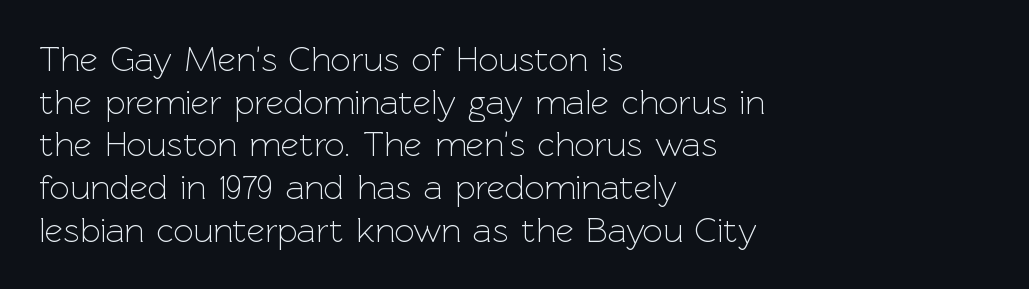
The image shows 35 px light sans-serif type, upright; set left-aligned, line spacing 1.22x, normal letter spacing, not underlined; a medium x-height.
